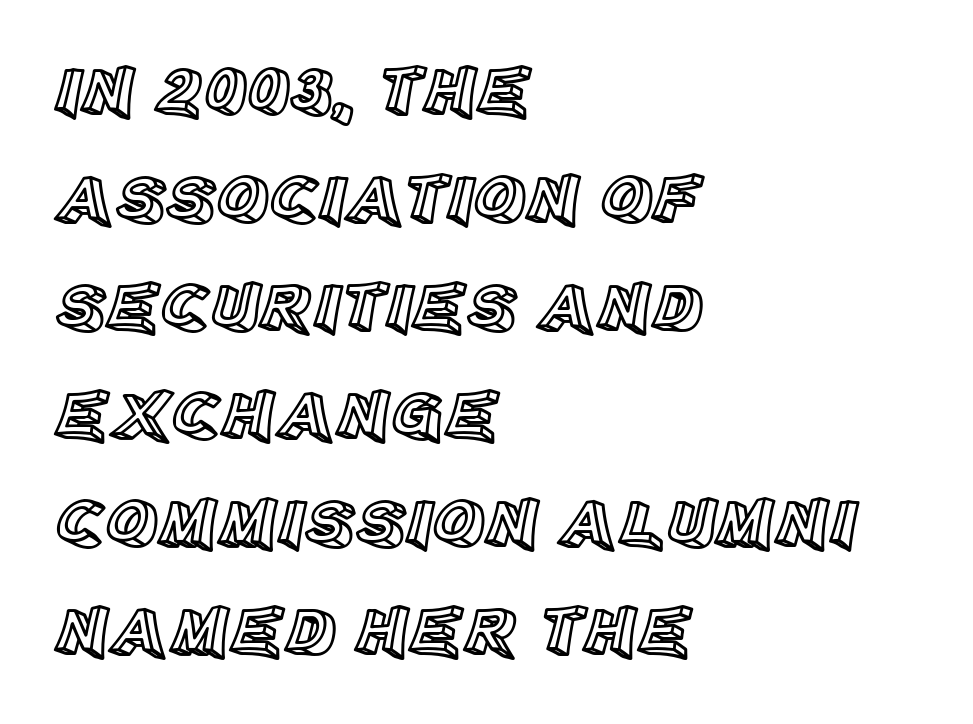
{"width": "normal", "x_height": "large", "monospaced": "no", "underline": "no", "align": "left", "line_spacing": "normal", "line_spacing_ratio": 1.52, "letter_spacing": "normal", "letter_spacing_em": 0.0, "glyph_px": 71}
